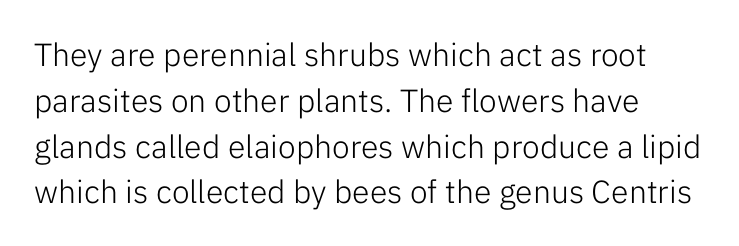
The letterforms sit at book weight or below. In terms of posture, this sample is upright. The space between consecutive lines is moderate. Characters follow at the spacing the type designer built in. Look at the bottom of the vertical strokes: they stop flat, with no serifs.
